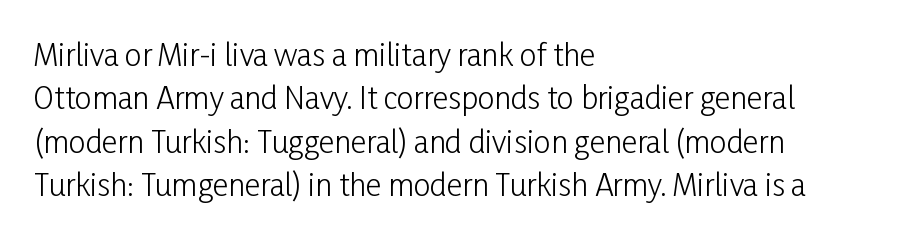
The image shows 30 px light, condensed sans-serif type, upright; set left-aligned, normal line spacing (1.45x), normal letter spacing, not underlined; low stroke contrast and a medium x-height.
